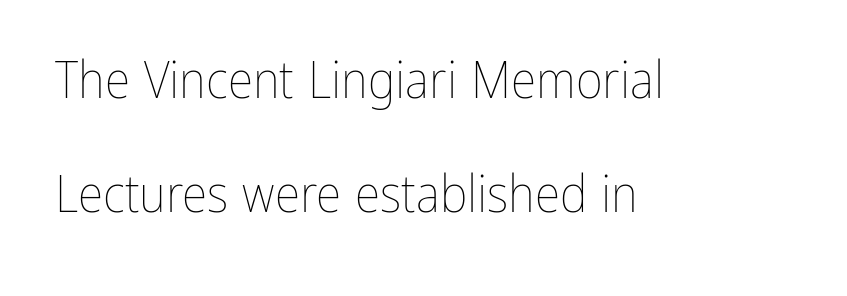
Q: Is the text bold? A: No.
Q: Is the text italic (slanted)? A: No, it is upright.
Q: Is the text underlined? A: No.
Q: How is the paragraph aligned? A: Left-aligned.
Q: Is the spacing between letters normal or unusually wide? A: Normal.
Q: Is the spacing between lines tight, normal or loose? A: Loose.
Q: Width (condensed, normal, or wide)? A: Condensed.
Q: Stroke contrast? A: Low.
Q: x-height? A: Medium.
Q: Monospaced? A: No.
